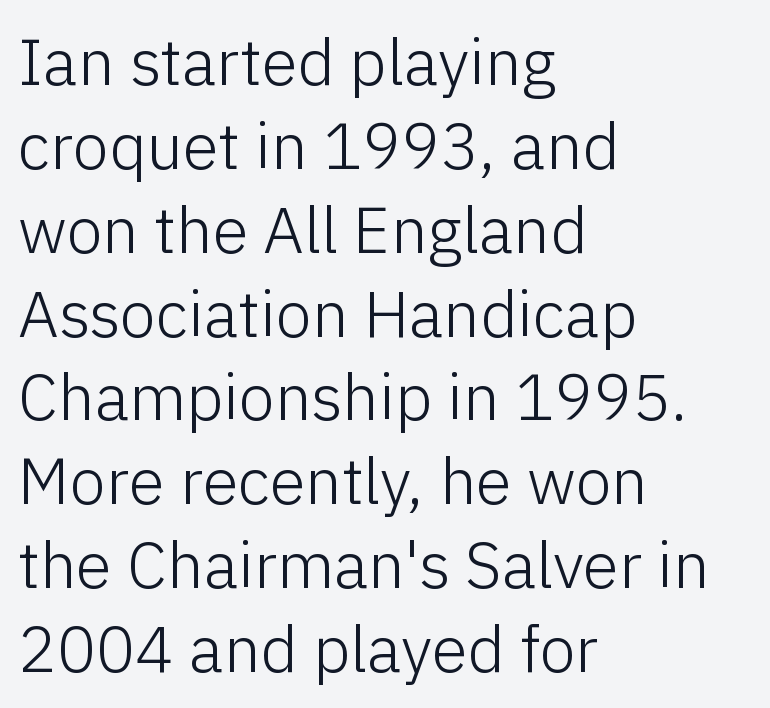
{"serif": "no", "italic": "no", "bold": "no", "weight": "light", "width": "normal", "stroke_contrast": "low", "x_height": "medium", "monospaced": "no", "underline": "no", "align": "left", "line_spacing": "normal", "line_spacing_ratio": 1.29, "letter_spacing": "normal", "letter_spacing_em": 0.0, "glyph_px": 65}
